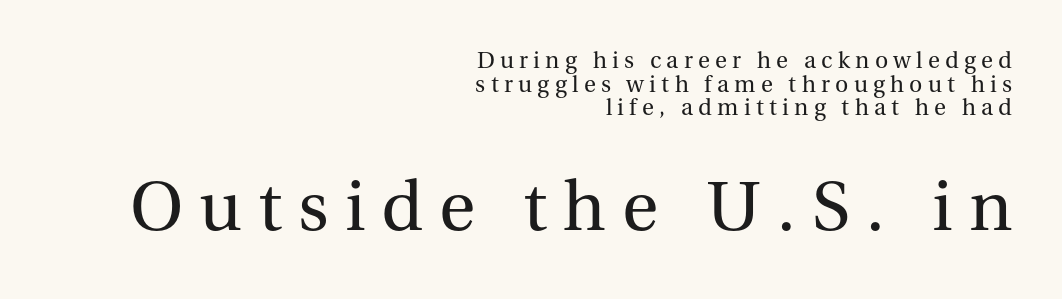
{"serif": "yes", "italic": "no", "bold": "no", "weight": "regular", "width": "normal", "stroke_contrast": "medium", "x_height": "medium", "monospaced": "no", "underline": "no", "align": "right", "line_spacing": "tight", "line_spacing_ratio": 1.03, "letter_spacing": "wide", "letter_spacing_em": 0.23, "larger_block": "second", "size_ratio": 3.04, "glyph_px": 70}
